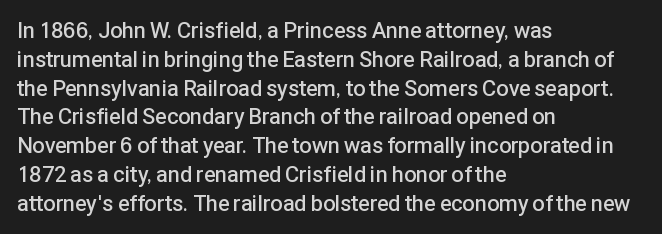
{"italic": "no", "bold": "semi", "underline": "no", "align": "left", "line_spacing": "normal", "line_spacing_ratio": 1.31, "letter_spacing": "normal", "letter_spacing_em": 0.0, "glyph_px": 22}
